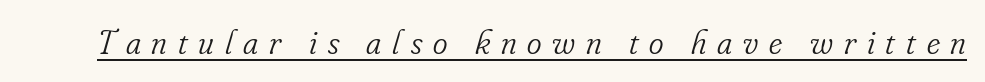
The image shows 35 px light, condensed serif type, italic (leaning right); set unusually wide letter spacing (+0.31 em), underlined; low stroke contrast and a small x-height.
